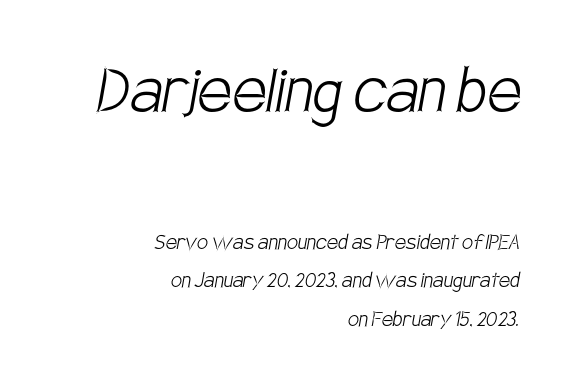
Whoever set this made the first block the dominant, larger element. On a weight scale, this lands at 450 or below. You could not count columns in this text — the font is proportionally spaced. Rows of type keep a routine distance in the vertical direction. Horizontally, the lines are justified to the trailing edge only. Here the glyphs are tracked normally, forming tight word shapes.
